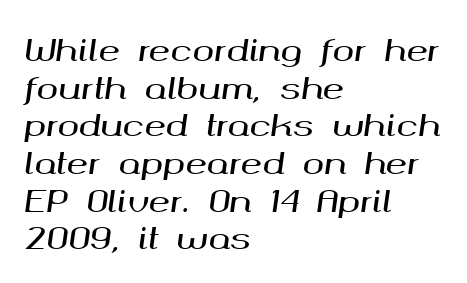
{"italic": "yes", "lean": "right", "slant_degrees": 8, "width": "wide", "stroke_contrast": "medium", "x_height": "medium", "monospaced": "no", "underline": "no", "align": "left", "line_spacing": "normal", "line_spacing_ratio": 1.3, "letter_spacing": "normal", "letter_spacing_em": 0.0, "glyph_px": 29}
